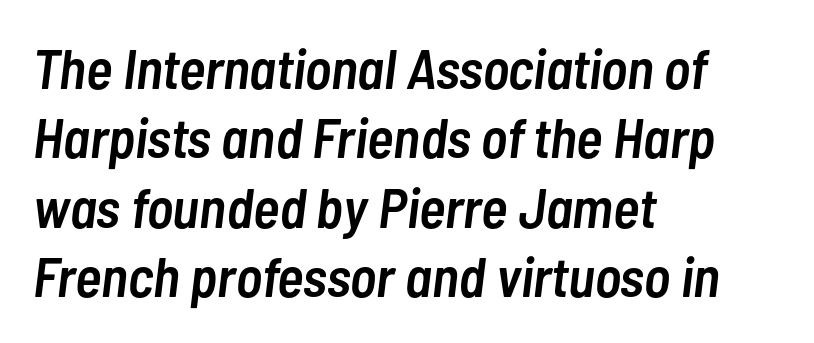
If you drew a ruler down the left edge, every line would touch it. You could call the tracking neutral — neither tight nor loose. Strokes here are thickened, but only to semibold level. Glance below the letters and you will spot only blank space. Do the characters align in a grid? No, the font is proportional.
